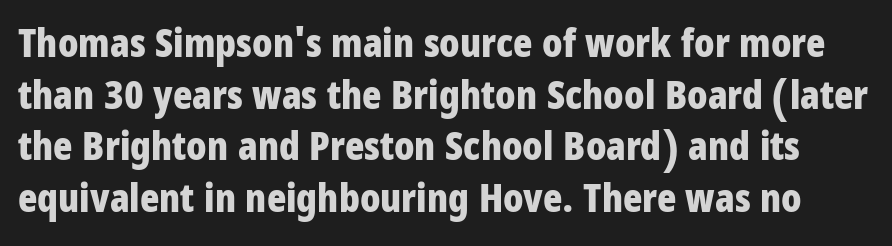
{"serif": "no", "italic": "no", "bold": "yes", "weight": "bold", "width": "condensed", "stroke_contrast": "low", "x_height": "large", "monospaced": "no", "underline": "no", "line_spacing": "normal", "line_spacing_ratio": 1.29, "letter_spacing": "normal", "letter_spacing_em": 0.0, "glyph_px": 40}
